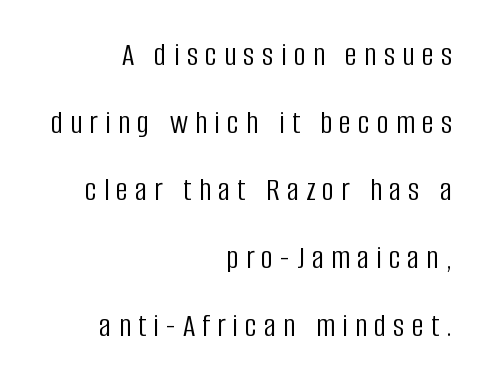
The image shows 33 px light, condensed sans-serif type, upright; set right-aligned, loose line spacing (2.05x), unusually wide letter spacing (+0.22 em), not underlined; low stroke contrast and a large x-height.
